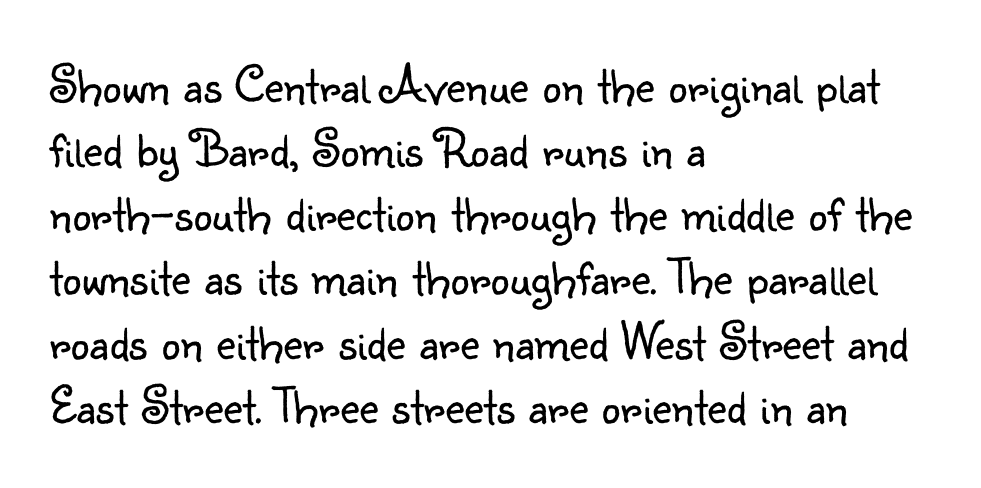
A light-to-regular cut is what we see here. Short note: letters normally spaced. Nope, not italic — everything's standing straight. Is this a sans? Yes — the strokes have no serifs. Here the designer chose a conventional face with non-uniform glyph widths. Quick note: underline off.
